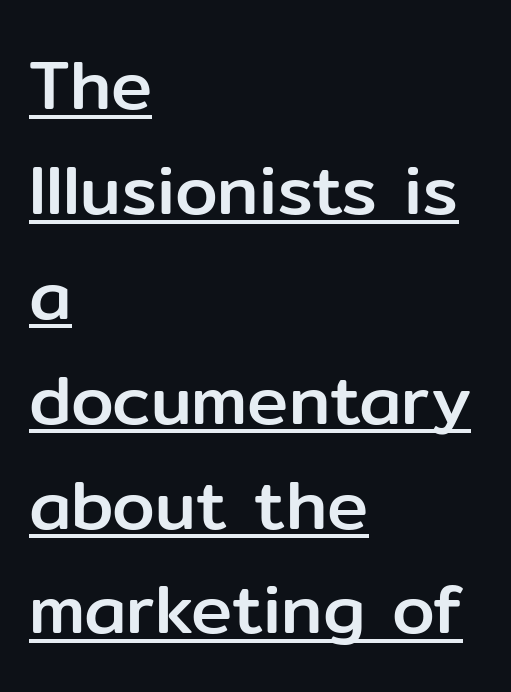
Short and long lines alike share a common starting point at left. Inter-character spacing is left at the font's built-in metrics. Spacing verdict: proportional, widths tailored to each character. Underlining? Definitely there. Interline gaps are of average width in this sample. What kind of face is this? One without serifs — a sans.
